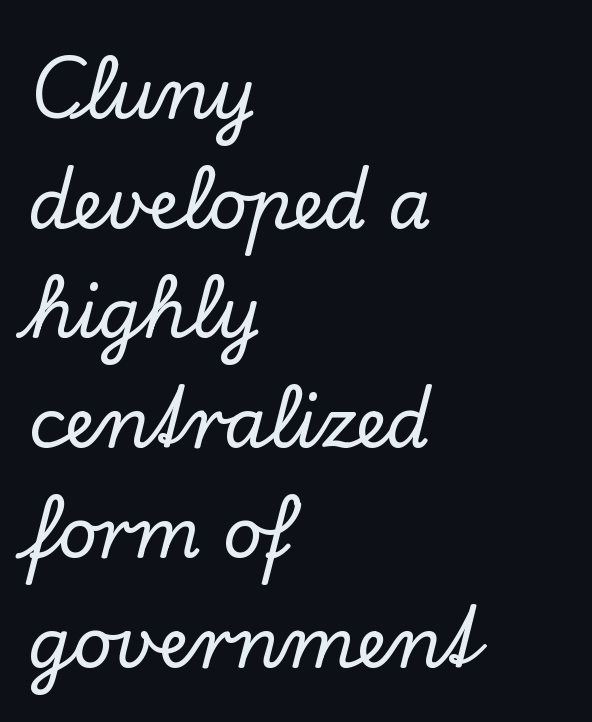
The image shows 69 px serif type; set left-aligned, normal line spacing (1.59x), normal letter spacing, not underlined; low stroke contrast and a small x-height.
